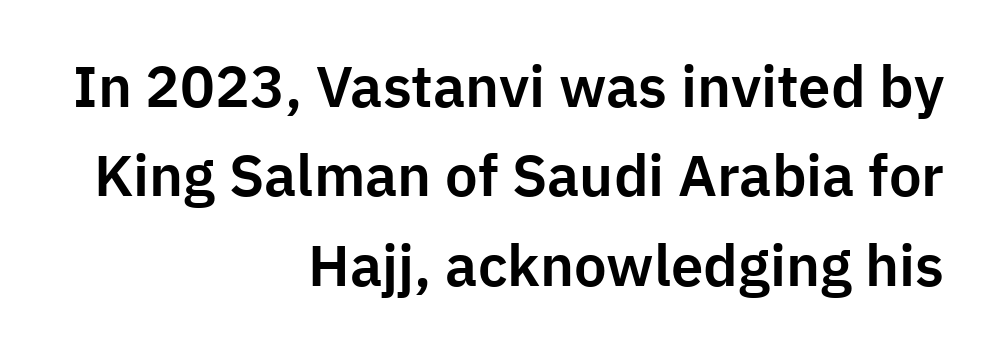
Q: Is the text italic (slanted)? A: No, it is upright.
Q: Is the typeface a serif or a sans-serif typeface? A: Sans-serif.
Q: Is the text underlined? A: No.
Q: How is the paragraph aligned? A: Right-aligned.
Q: Is the spacing between letters normal or unusually wide? A: Normal.
Q: Is the spacing between lines tight, normal or loose? A: Normal.
Q: Width (condensed, normal, or wide)? A: Normal.
Q: Stroke contrast? A: Low.
Q: x-height? A: Medium.
Q: Monospaced? A: No.
